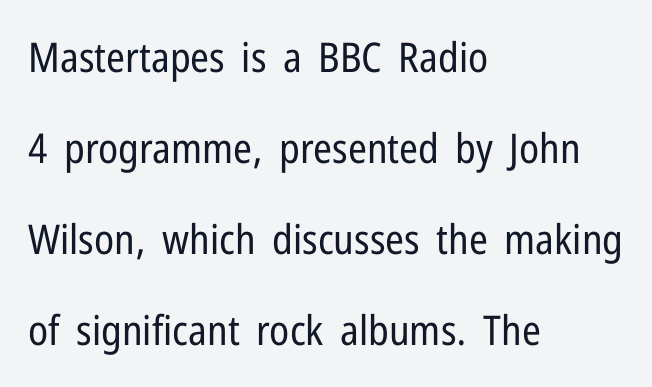
{"serif": "no", "italic": "no", "bold": "no", "weight": "regular", "width": "condensed", "stroke_contrast": "low", "x_height": "medium", "monospaced": "no", "underline": "no", "align": "left", "line_spacing": "loose", "line_spacing_ratio": 2.22, "letter_spacing": "normal", "letter_spacing_em": 0.0, "glyph_px": 41}
